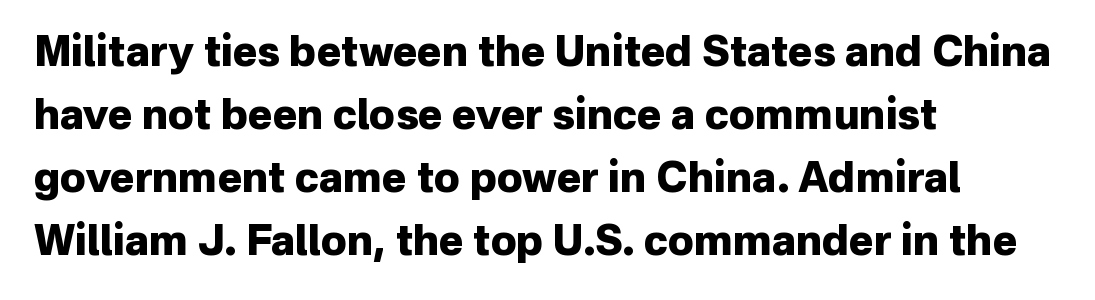
The image shows 41 px heavy sans-serif type, upright; set left-aligned, normal line spacing (1.54x), normal letter spacing, not underlined; low stroke contrast and a medium x-height.
